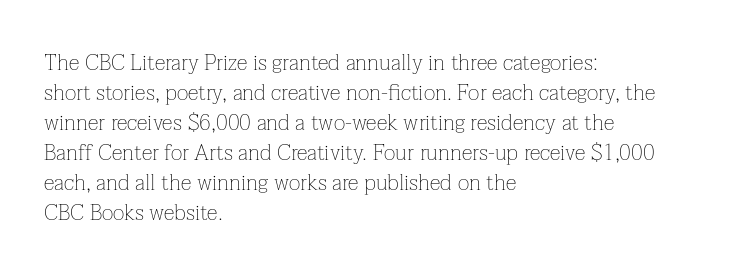
Q: Is the text bold? A: No.
Q: Is the text italic (slanted)? A: No, it is upright.
Q: Is the text underlined? A: No.
Q: How is the paragraph aligned? A: Left-aligned.
Q: Is the spacing between letters normal or unusually wide? A: Normal.
Q: Is the spacing between lines tight, normal or loose? A: Normal.
